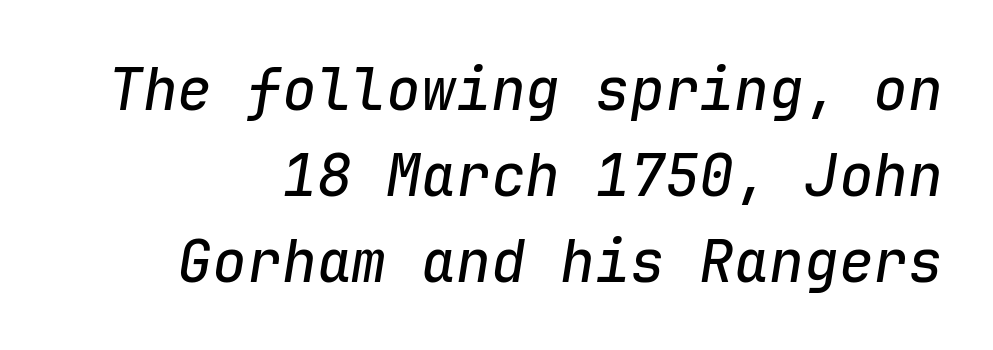
Q: Is the text italic (slanted)? A: Yes, it leans right by about 9 degrees.
Q: Is the text underlined? A: No.
Q: How is the paragraph aligned? A: Right-aligned.
Q: Is the spacing between letters normal or unusually wide? A: Normal.
Q: Is the spacing between lines tight, normal or loose? A: Normal.
Q: Width (condensed, normal, or wide)? A: Normal.
Q: Stroke contrast? A: Low.
Q: x-height? A: Medium.
Q: Monospaced? A: Yes.
